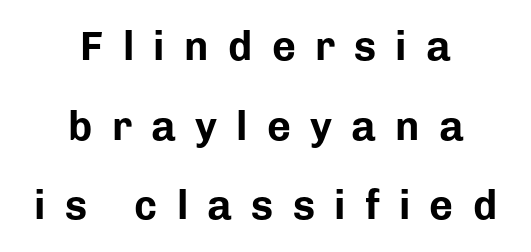
The image shows 41 px bold sans-serif type, upright; set centered, loose line spacing (1.94x), unusually wide letter spacing (+0.47 em), not underlined; low stroke contrast and a medium x-height.
